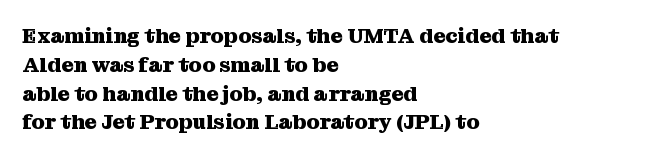
Leftover space on each line is placed entirely after the last word. The baseline area is clear. Tracking value appears to be zero — textbook default spacing. Is the type bold? Yes — the strokes are clearly thick and heavy.
